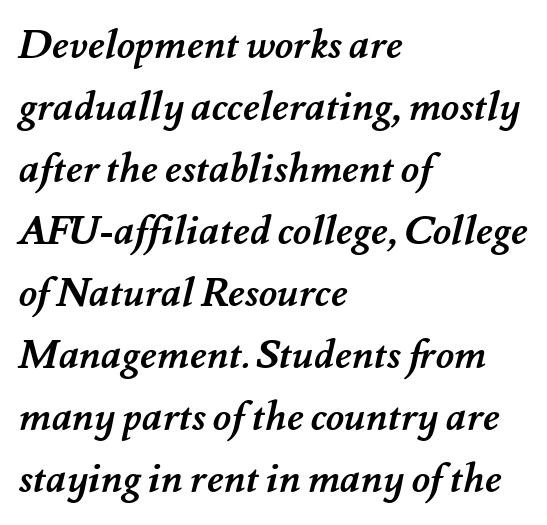
Q: Is the text bold? A: Yes.
Q: Is the text underlined? A: No.
Q: How is the paragraph aligned? A: Left-aligned.
Q: Is the spacing between letters normal or unusually wide? A: Normal.
Q: Is the spacing between lines tight, normal or loose? A: Normal.
Q: Width (condensed, normal, or wide)? A: Normal.
Q: Stroke contrast? A: Medium.
Q: x-height? A: Small.
Q: Monospaced? A: No.
